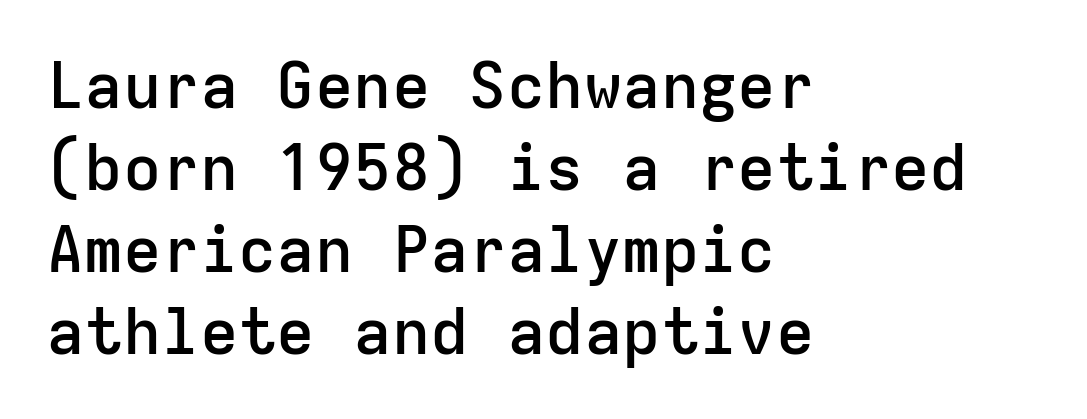
Font category for this specimen: sans-serif. Students, note that the glyphs here touch the page at normal intervals. Caption: multi-line text, flush left, ragged right. The rendering uses typewriter-style spacing with identical character cells. Only glyphs here, with clear space below each row.
